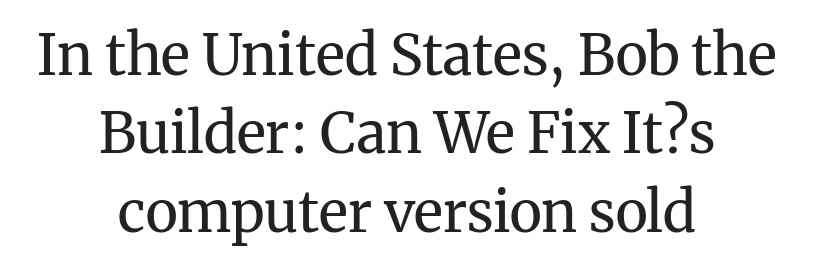
Q: Is the text bold? A: No.
Q: Is the text italic (slanted)? A: No, it is upright.
Q: Is the typeface a serif or a sans-serif typeface? A: Serif.
Q: Is the text underlined? A: No.
Q: How is the paragraph aligned? A: Centered.
Q: Is the spacing between letters normal or unusually wide? A: Normal.
Q: Is the spacing between lines tight, normal or loose? A: Normal.
Q: Width (condensed, normal, or wide)? A: Normal.
Q: Stroke contrast? A: Medium.
Q: x-height? A: Medium.
Q: Monospaced? A: No.
